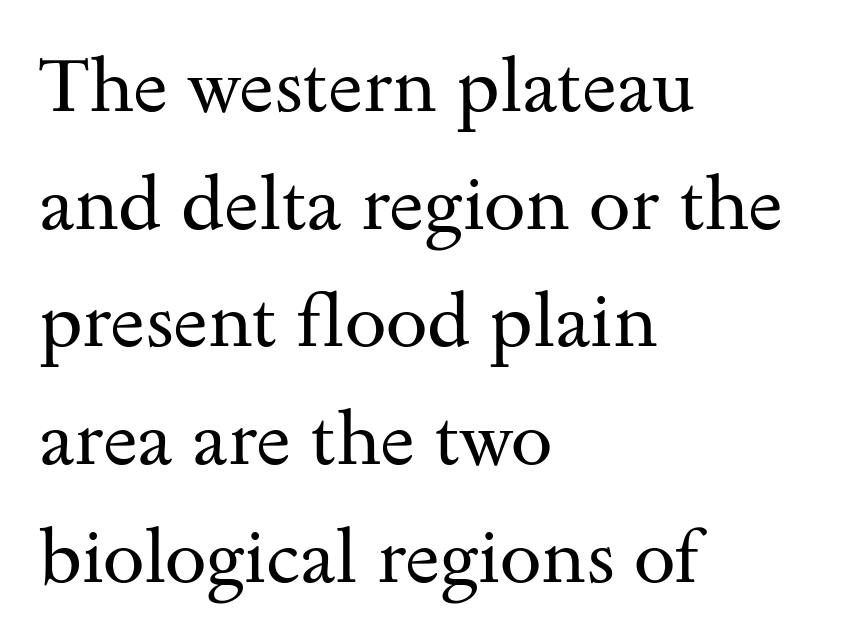
{"serif": "yes", "italic": "no", "bold": "no", "weight": "regular", "width": "wide", "stroke_contrast": "medium", "x_height": "small", "monospaced": "no", "underline": "no", "align": "left", "line_spacing": "normal", "line_spacing_ratio": 1.57, "letter_spacing": "normal", "letter_spacing_em": 0.0, "glyph_px": 75}
